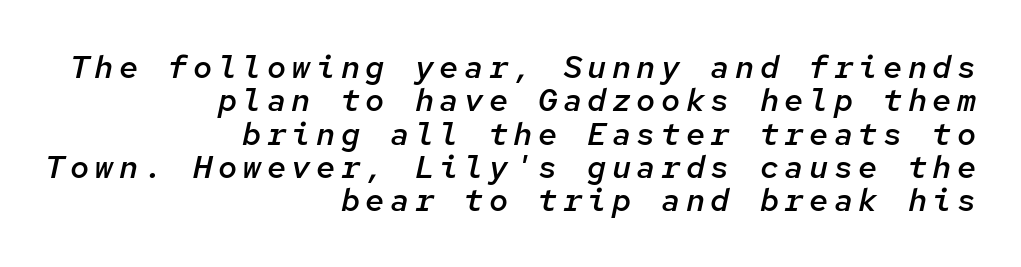
Q: Is the text bold? A: Semi-bold.
Q: Is the text italic (slanted)? A: Yes, it leans right by about 12 degrees.
Q: Is the text underlined? A: No.
Q: How is the paragraph aligned? A: Right-aligned.
Q: Is the spacing between lines tight, normal or loose? A: Tight.
Q: Width (condensed, normal, or wide)? A: Normal.
Q: Stroke contrast? A: Low.
Q: x-height? A: Medium.
Q: Monospaced? A: Yes.
